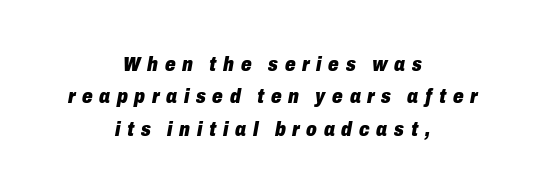
{"italic": "yes", "lean": "right", "slant_degrees": 10, "bold": "yes", "underline": "no", "align": "center", "line_spacing": "normal", "line_spacing_ratio": 1.54, "letter_spacing": "wide", "letter_spacing_em": 0.32, "glyph_px": 21}
